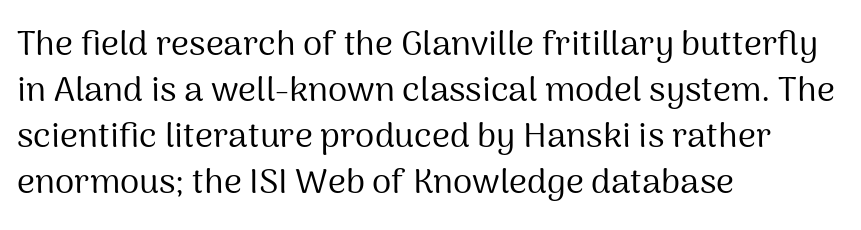
Q: Is the text bold? A: No.
Q: Is the text italic (slanted)? A: No, it is upright.
Q: Is the typeface a serif or a sans-serif typeface? A: Sans-serif.
Q: Is the text underlined? A: No.
Q: How is the paragraph aligned? A: Left-aligned.
Q: Is the spacing between letters normal or unusually wide? A: Normal.
Q: Is the spacing between lines tight, normal or loose? A: Normal.
Q: Width (condensed, normal, or wide)? A: Normal.
Q: Stroke contrast? A: Medium.
Q: x-height? A: Medium.
Q: Monospaced? A: No.
